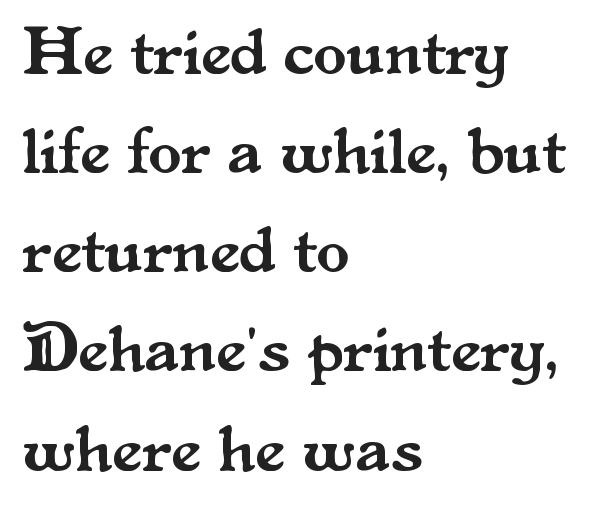
{"serif": "yes", "italic": "no", "width": "normal", "stroke_contrast": "medium", "x_height": "small", "monospaced": "no", "underline": "no", "align": "left", "line_spacing": "normal", "line_spacing_ratio": 1.48, "letter_spacing": "normal", "letter_spacing_em": 0.0, "glyph_px": 67}
